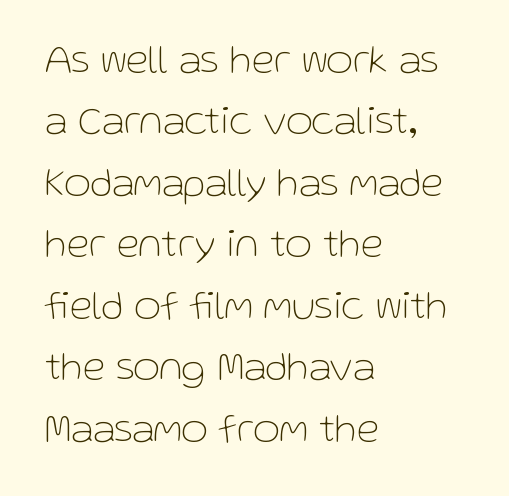
The lettering stays uniformly vertical, giving the passage a roman look. Interline gaps are of average width in this sample. Letter spacing: default. The face used here is proportionally spaced, like ordinary book or web type. The space beneath each line is pristine and unruled. Short and long lines alike share a common starting point at left.
